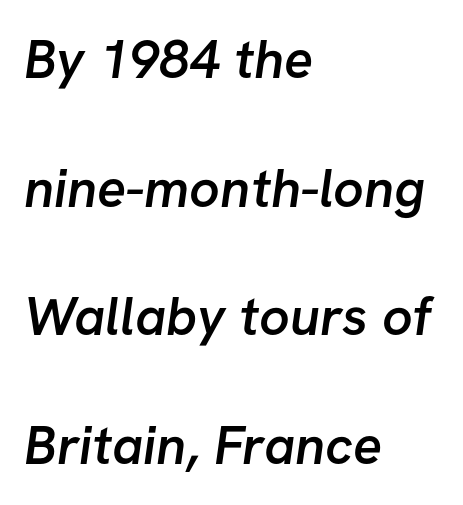
Q: Is the text bold? A: Semi-bold.
Q: Is the typeface a serif or a sans-serif typeface? A: Sans-serif.
Q: Is the text underlined? A: No.
Q: How is the paragraph aligned? A: Left-aligned.
Q: Is the spacing between letters normal or unusually wide? A: Normal.
Q: Is the spacing between lines tight, normal or loose? A: Loose.
Q: Width (condensed, normal, or wide)? A: Normal.
Q: Stroke contrast? A: Low.
Q: x-height? A: Medium.
Q: Monospaced? A: No.
